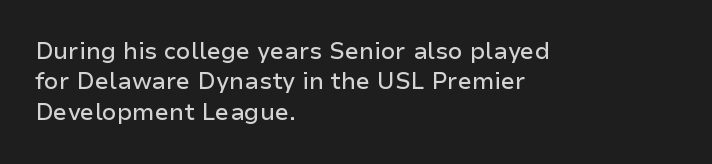
Q: Is the text italic (slanted)? A: No, it is upright.
Q: Is the text underlined? A: No.
Q: How is the paragraph aligned? A: Left-aligned.
Q: Is the spacing between letters normal or unusually wide? A: Normal.
Q: Is the spacing between lines tight, normal or loose? A: Normal.
